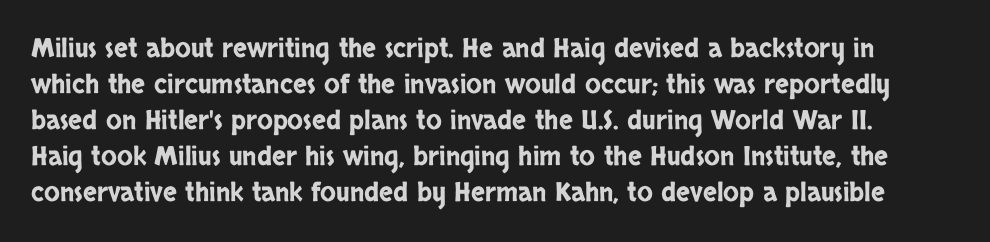
{"italic": "no", "underline": "no", "line_spacing": "normal", "line_spacing_ratio": 1.38, "letter_spacing": "normal", "letter_spacing_em": 0.0, "glyph_px": 26}
